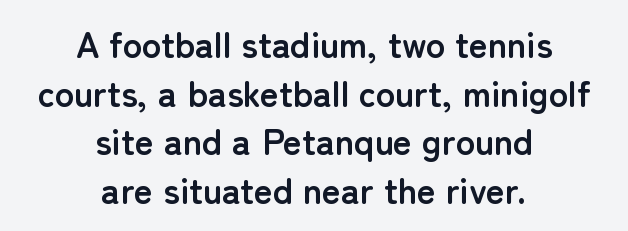
{"serif": "no", "italic": "no", "bold": "yes", "weight": "semibold", "width": "normal", "stroke_contrast": "low", "x_height": "medium", "monospaced": "no", "underline": "no", "align": "center", "line_spacing": "normal", "line_spacing_ratio": 1.35, "letter_spacing": "normal", "letter_spacing_em": 0.0, "glyph_px": 36}
